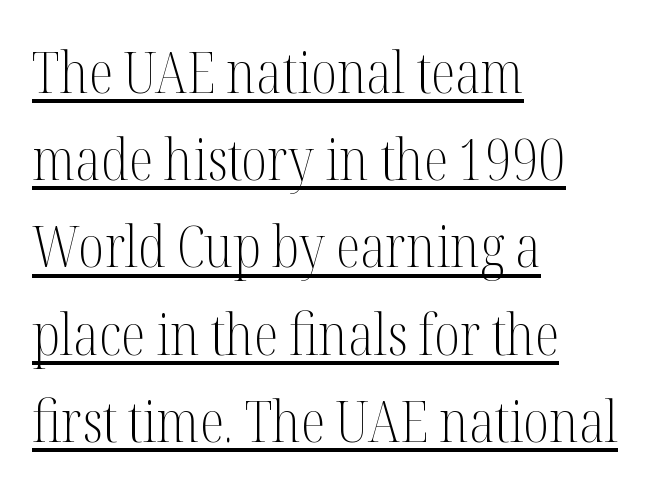
Letters have the restrained weight of plain body copy at most. The letters advance in unequal steps, a hallmark of proportional type. These lines are set flush left with a ragged right edge. Notice how descenders clear the ascenders below comfortably — that's standard leading.
